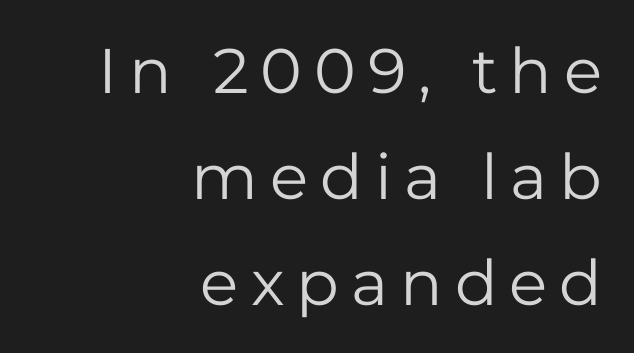
{"serif": "no", "italic": "no", "bold": "no", "weight": "regular", "width": "normal", "stroke_contrast": "low", "x_height": "medium", "monospaced": "no", "underline": "no", "align": "right", "line_spacing": "normal", "line_spacing_ratio": 1.68, "glyph_px": 63}
